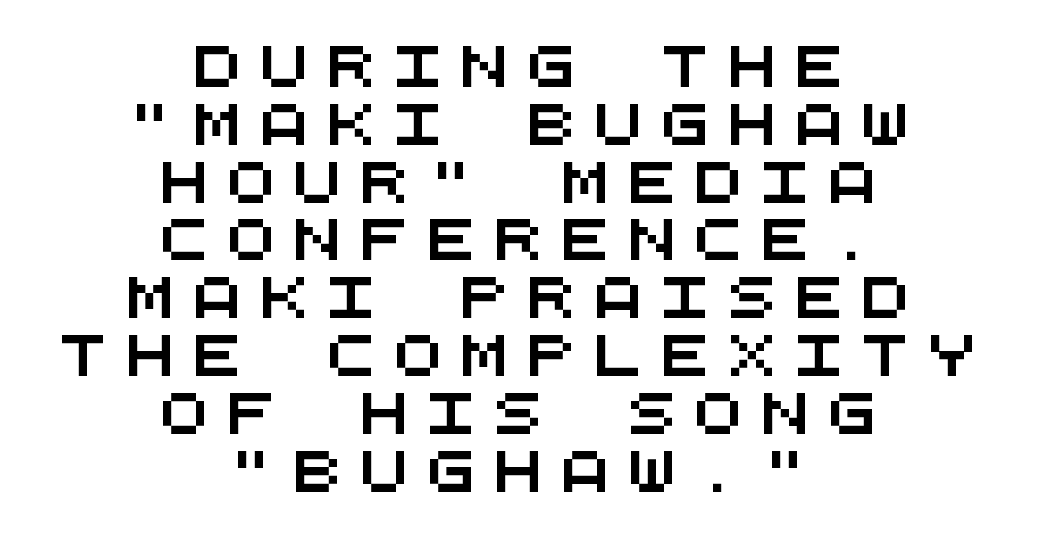
Both edges are ragged and mirror each other, which tells us the setting is centered. This sample uses expanded letter spacing, leaving extra air between glyphs. Summary of vertical rhythm: regular, with standard interline spacing. Unlike a traditional serif, this face leaves its strokes unadorned. Words float on clear page, feet unadorned. Do the characters align in a grid? Yes, the font is monospaced.
